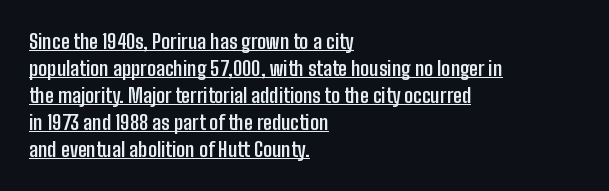
The image shows 20 px bold type, upright; set left-aligned, normal line spacing (1.35x), normal letter spacing, underlined.
